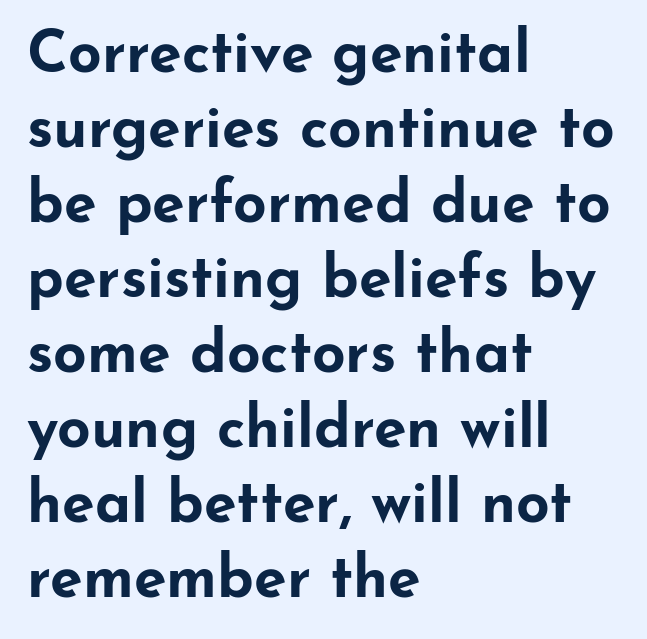
Q: Is the text bold? A: Yes.
Q: Is the text italic (slanted)? A: No, it is upright.
Q: Is the typeface a serif or a sans-serif typeface? A: Sans-serif.
Q: Is the text underlined? A: No.
Q: How is the paragraph aligned? A: Left-aligned.
Q: Is the spacing between letters normal or unusually wide? A: Normal.
Q: Is the spacing between lines tight, normal or loose? A: Normal.
Q: Width (condensed, normal, or wide)? A: Wide.
Q: Stroke contrast? A: Low.
Q: x-height? A: Small.
Q: Monospaced? A: No.
